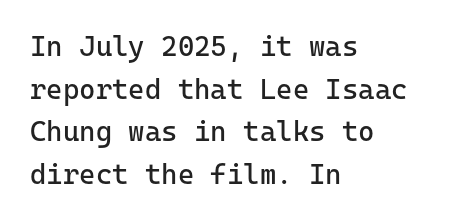
You can tell from the bare stems that sans-serif type was used. The face looks like a standard text weight, possibly lighter. The letters march in equal steps, a hallmark of fixed-pitch type. Compared with a centered layout, this one pins lines to the left instead. Honestly, the row spacing looks completely unremarkable.
